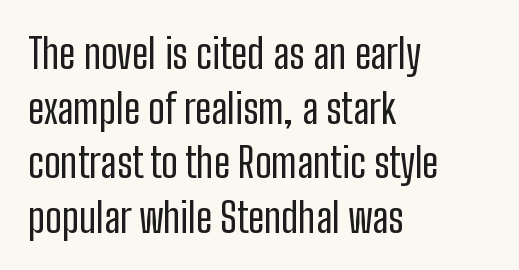
What kind of face is this? One without serifs — a sans. The designer left line spacing at the default. How are the letters spaced? Ordinarily, with no added tracking. Vertical stems look standard width or narrower in stroke.
